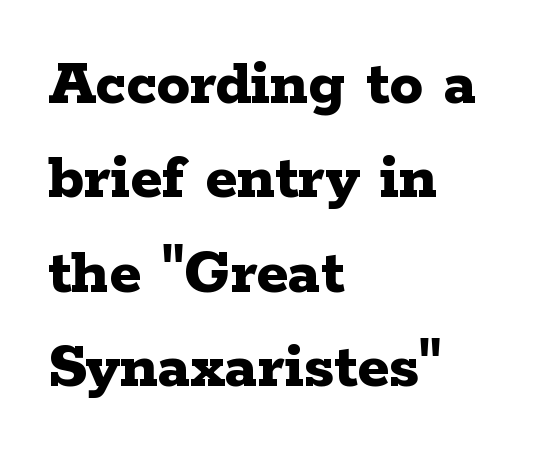
{"serif": "yes", "italic": "no", "bold": "yes", "weight": "bold", "width": "wide", "stroke_contrast": "low", "x_height": "medium", "monospaced": "no", "underline": "no", "align": "left", "line_spacing": "normal", "line_spacing_ratio": 1.41, "letter_spacing": "normal", "letter_spacing_em": 0.0, "glyph_px": 67}
